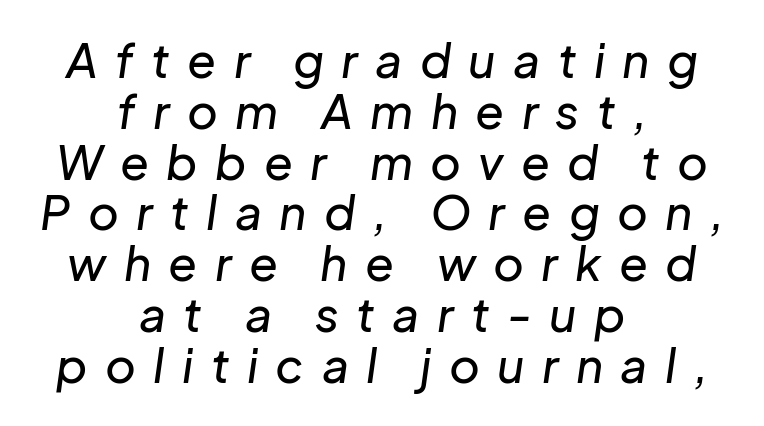
{"italic": "yes", "lean": "right", "slant_degrees": 8, "width": "normal", "stroke_contrast": "low", "x_height": "medium", "monospaced": "no", "underline": "no", "align": "center", "line_spacing": "tight", "line_spacing_ratio": 1.08, "letter_spacing": "wide", "letter_spacing_em": 0.37, "glyph_px": 47}
